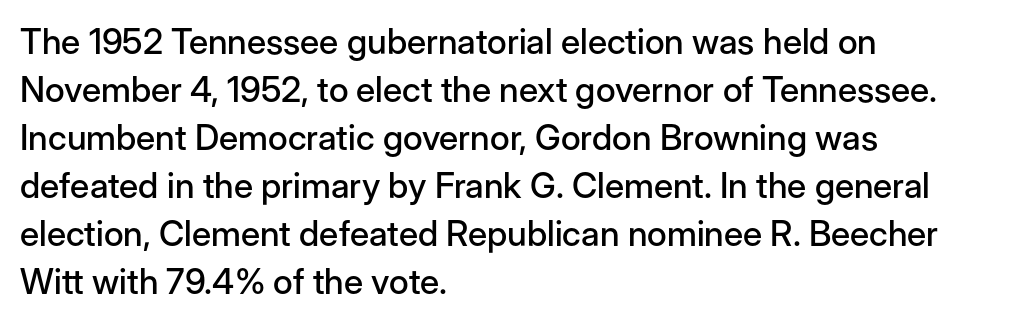
When letters stand straight like this, we call the style roman or upright. The leading is moderate, giving the passage an even texture. A typesetter would call this proportional, since set widths differ per character. Check where the strokes stop: nothing finishes them off — pure sans. The letterforms sit shoulder to shoulder at normal distance. The specimen omits any rule beneath the text block's lines.
